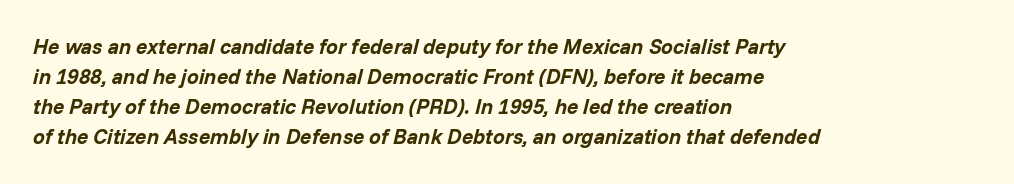
Q: Is the text bold? A: Yes.
Q: Is the text italic (slanted)? A: Yes, it leans right by about 14 degrees.
Q: Is the text underlined? A: No.
Q: How is the paragraph aligned? A: Left-aligned.
Q: Is the spacing between letters normal or unusually wide? A: Normal.
Q: Is the spacing between lines tight, normal or loose? A: Normal.
